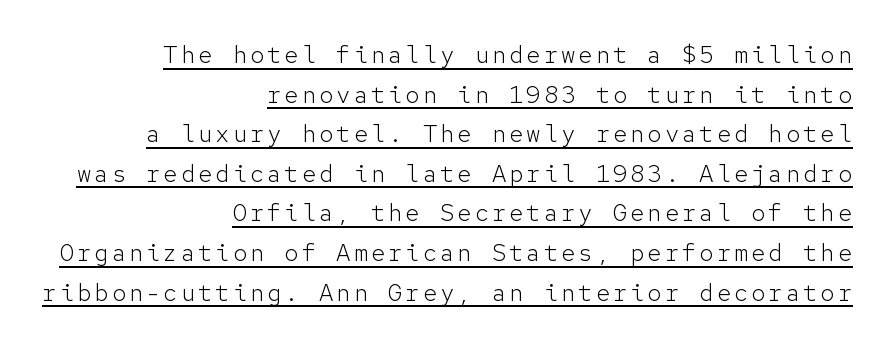
The image shows 24 px text type, upright; set right-aligned, normal line spacing (1.65x), underlined.
